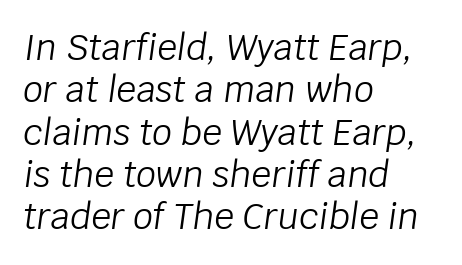
The image shows 35 px light type, italic (leaning right); set left-aligned, line spacing 1.21x, normal letter spacing, not underlined; low stroke contrast and a large x-height.
